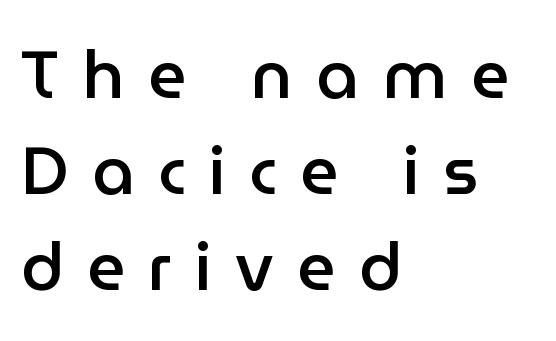
Display-style spreading of the glyphs; the letterfit is very open. Beneath every word, the page is bare. The paragraph has a hard left edge and a soft right edge. No feet cap the strokes, marking this as sans-serif type. This is roman type, the default non-slanted kind.
